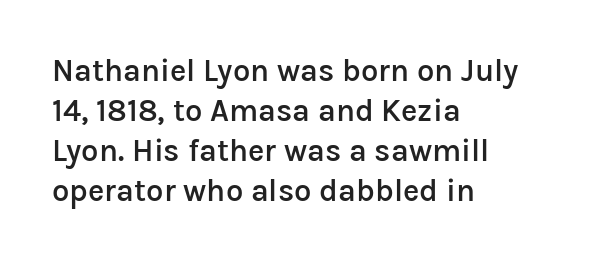
Q: Is the text bold? A: Semi-bold.
Q: Is the text italic (slanted)? A: No, it is upright.
Q: Is the typeface a serif or a sans-serif typeface? A: Sans-serif.
Q: Is the text underlined? A: No.
Q: How is the paragraph aligned? A: Left-aligned.
Q: Is the spacing between letters normal or unusually wide? A: Normal.
Q: Is the spacing between lines tight, normal or loose? A: Normal.
Q: Width (condensed, normal, or wide)? A: Normal.
Q: Stroke contrast? A: Low.
Q: x-height? A: Medium.
Q: Monospaced? A: No.
